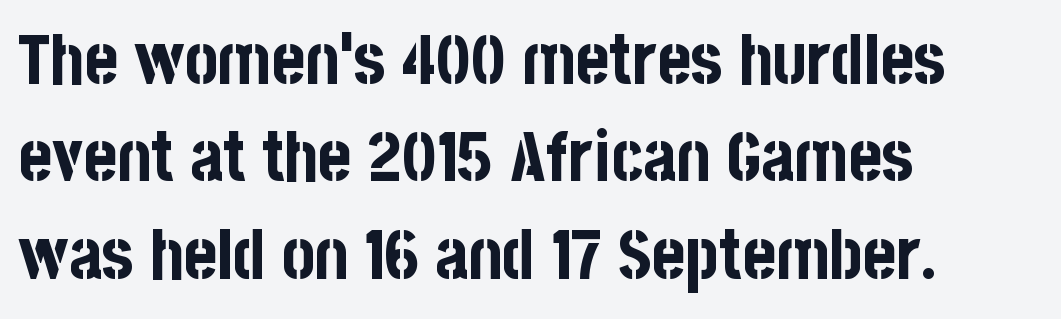
{"serif": "no", "italic": "no", "bold": "yes", "weight": "bold", "width": "condensed", "stroke_contrast": "low", "x_height": "large", "monospaced": "no", "underline": "no", "align": "left", "line_spacing": "normal", "line_spacing_ratio": 1.39, "letter_spacing": "normal", "letter_spacing_em": 0.0, "glyph_px": 70}
